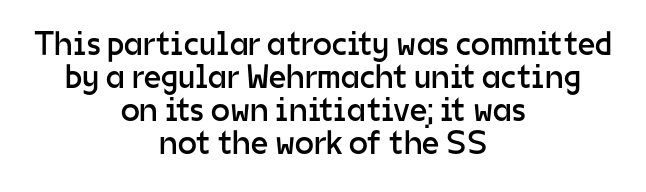
The image shows 34 px regular-weight sans-serif type, upright; set centered, tight line spacing (0.97x), normal letter spacing, not underlined; low stroke contrast and a medium x-height.
